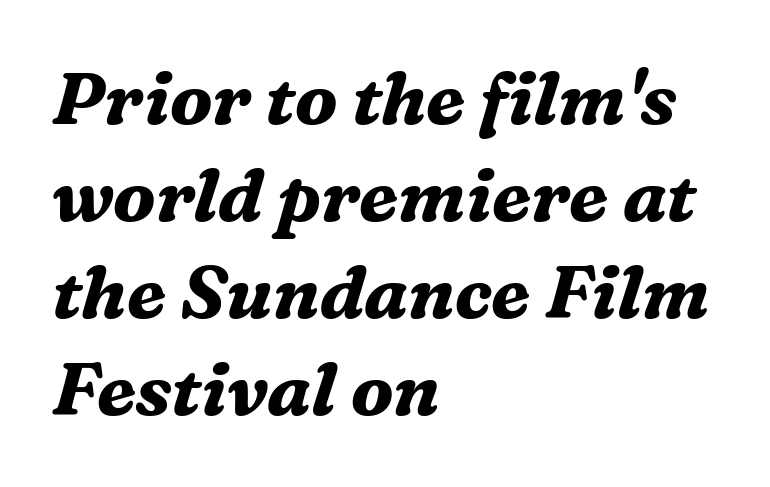
Italic? Definitely — the glyphs are oblique. The sample has been set heavy, in full bold. The type is set solid horizontally, with unmodified tracking. The string is rendered with underlining switched off.
